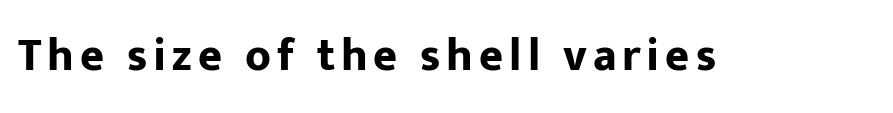
Every stem runs plumb, perpendicular to the baseline. Its strokes are broad and dark, the hallmark of bold type. What kind of face is this? One without serifs — a sans. Type without underlining.
